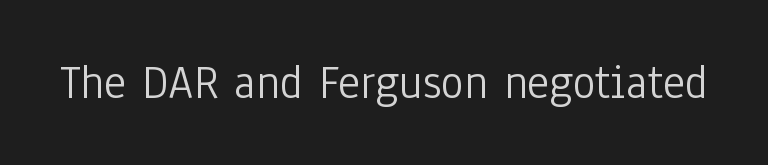
The image shows 48 px light, condensed sans-serif type, upright; set normal letter spacing, not underlined; low stroke contrast and a medium x-height.
